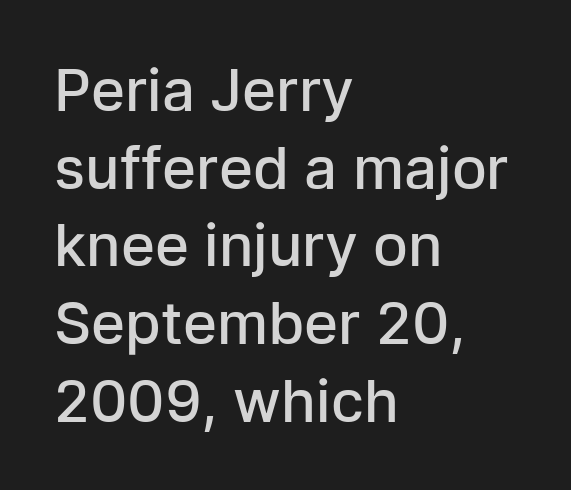
Evenly set lines give the paragraph a standard silhouette. Summary of weight: moderately heavy, a semibold. The gaps between neighbouring characters are ordinary and unremarkable. Does the type have serifs? No, each stem ends abruptly.
